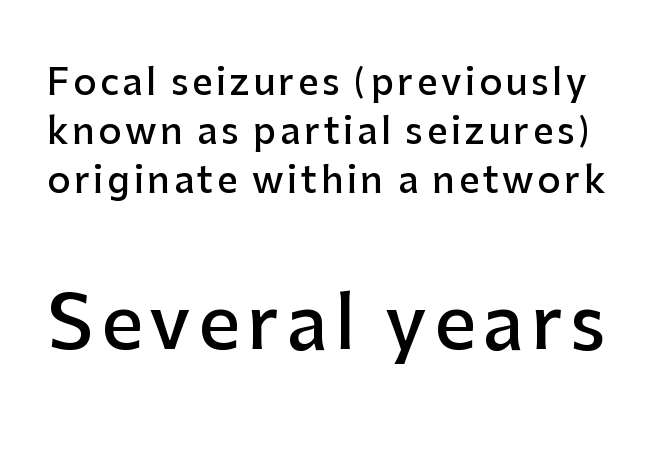
{"serif": "no", "italic": "no", "bold": "semi", "weight": "semibold", "width": "normal", "stroke_contrast": "low", "x_height": "medium", "monospaced": "no", "underline": "no", "line_spacing": "normal", "line_spacing_ratio": 1.36, "larger_block": "second", "size_ratio": 2.03, "glyph_px": 73}
